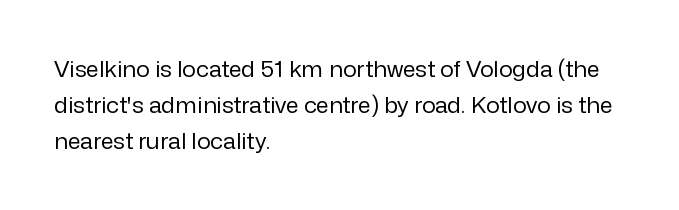
Nothing unusual about the tracking: characters are spaced as the font intends. The typesetter chose a ragged-right arrangement here. Vertical strokes here are truly vertical. In terms of leading, this rendering sits right in the middle.
